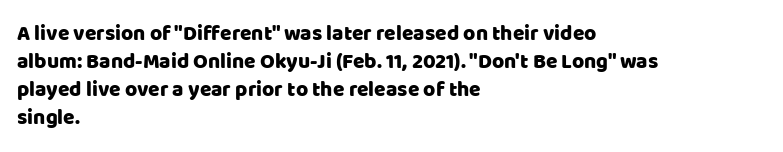
{"italic": "no", "underline": "no", "align": "left", "line_spacing": "normal", "line_spacing_ratio": 1.33, "letter_spacing": "normal", "letter_spacing_em": 0.0, "glyph_px": 21}
